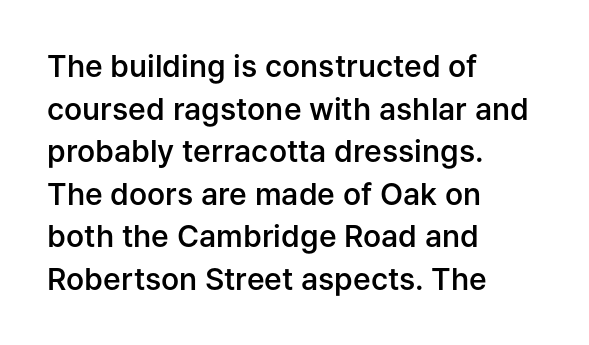
Q: Is the text bold? A: Semi-bold.
Q: Is the text italic (slanted)? A: No, it is upright.
Q: Is the typeface a serif or a sans-serif typeface? A: Sans-serif.
Q: Is the text underlined? A: No.
Q: How is the paragraph aligned? A: Left-aligned.
Q: Is the spacing between letters normal or unusually wide? A: Normal.
Q: Is the spacing between lines tight, normal or loose? A: Normal.
Q: Width (condensed, normal, or wide)? A: Normal.
Q: Stroke contrast? A: Low.
Q: x-height? A: Medium.
Q: Monospaced? A: No.
